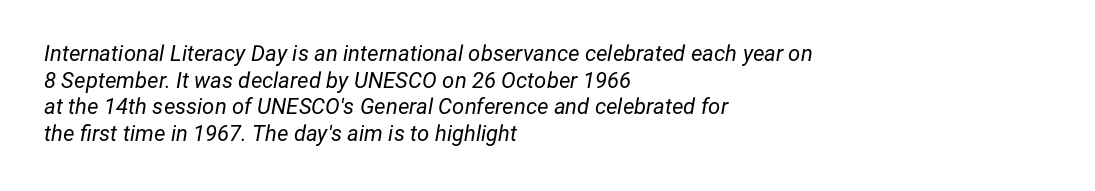
Q: Is the text bold? A: No.
Q: Is the text italic (slanted)? A: Yes, it leans right by about 12 degrees.
Q: Is the text underlined? A: No.
Q: How is the paragraph aligned? A: Left-aligned.
Q: Is the spacing between letters normal or unusually wide? A: Normal.
